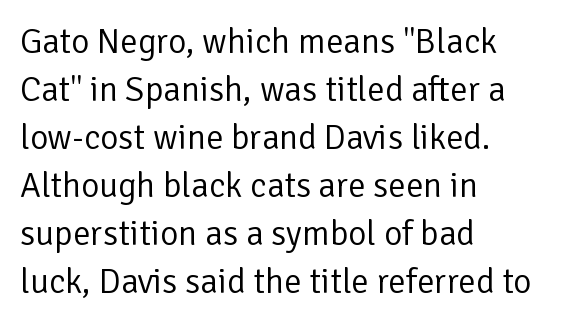
{"serif": "no", "italic": "no", "bold": "no", "weight": "regular", "width": "normal", "stroke_contrast": "low", "x_height": "medium", "monospaced": "no", "underline": "no", "align": "left", "line_spacing": "normal", "line_spacing_ratio": 1.37, "letter_spacing": "normal", "letter_spacing_em": 0.0, "glyph_px": 35}
